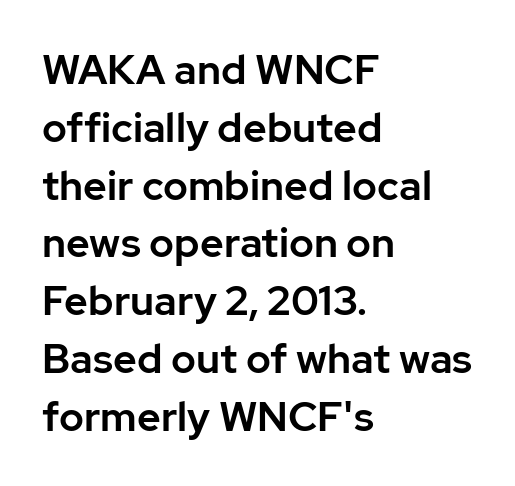
{"serif": "no", "italic": "no", "width": "normal", "stroke_contrast": "low", "x_height": "medium", "monospaced": "no", "underline": "no", "align": "left", "line_spacing": "normal", "line_spacing_ratio": 1.41, "letter_spacing": "normal", "letter_spacing_em": 0.0, "glyph_px": 41}
